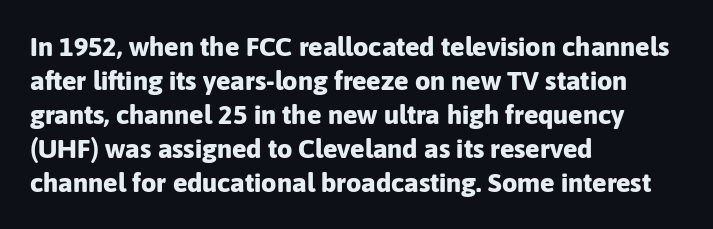
{"italic": "no", "bold": "yes", "underline": "no", "align": "left", "line_spacing": "normal", "line_spacing_ratio": 1.26, "letter_spacing": "normal", "letter_spacing_em": 0.0, "glyph_px": 27}
